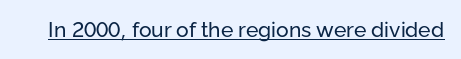
Q: Is the text bold? A: No.
Q: Is the text italic (slanted)? A: No, it is upright.
Q: Is the text underlined? A: Yes.
Q: Is the spacing between letters normal or unusually wide? A: Normal.
